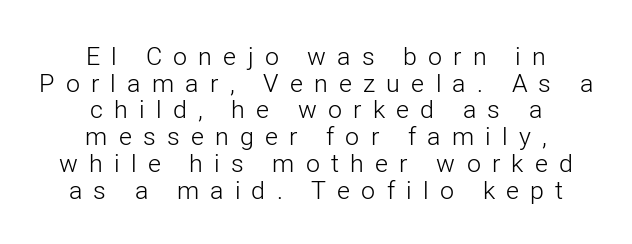
These lines have a slow, spaced-out rhythm from letter to letter. Ascenders rise straight up at ninety degrees. No extra ink here — the face is not bold. The paragraph shown floats in the horizontal middle.
